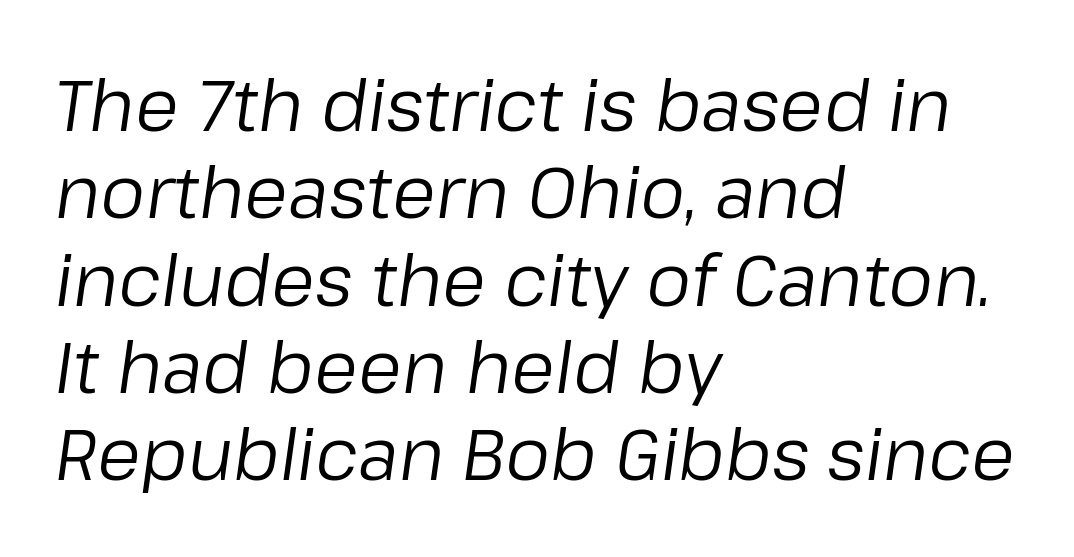
The image shows 71 px regular-weight type, italic (leaning right); set left-aligned, line spacing 1.23x, normal letter spacing, not underlined; low stroke contrast and a medium x-height.
